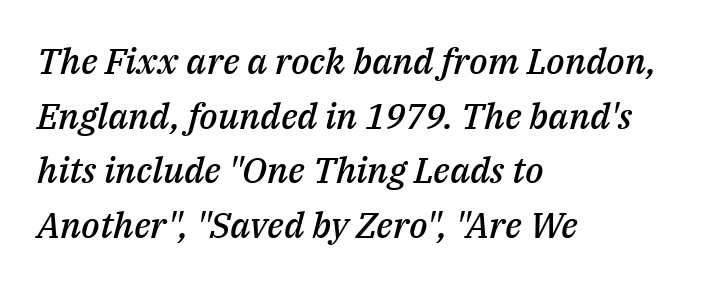
Q: Is the text bold? A: Semi-bold.
Q: Is the text italic (slanted)? A: Yes, it leans right by about 14 degrees.
Q: Is the text underlined? A: No.
Q: How is the paragraph aligned? A: Left-aligned.
Q: Is the spacing between letters normal or unusually wide? A: Normal.
Q: Is the spacing between lines tight, normal or loose? A: Normal.
Q: Width (condensed, normal, or wide)? A: Normal.
Q: Stroke contrast? A: Medium.
Q: x-height? A: Medium.
Q: Monospaced? A: No.
